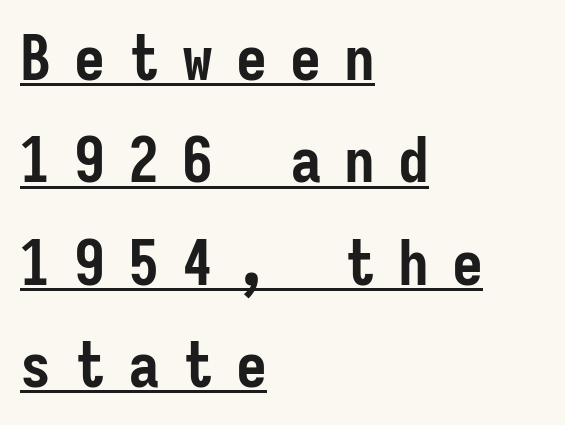
Q: Is the text bold? A: Yes.
Q: Is the text italic (slanted)? A: No, it is upright.
Q: Is the typeface a serif or a sans-serif typeface? A: Sans-serif.
Q: Is the text underlined? A: Yes.
Q: How is the paragraph aligned? A: Left-aligned.
Q: Is the spacing between letters normal or unusually wide? A: Unusually wide.
Q: Is the spacing between lines tight, normal or loose? A: Normal.
Q: Width (condensed, normal, or wide)? A: Condensed.
Q: Stroke contrast? A: Low.
Q: x-height? A: Medium.
Q: Monospaced? A: Yes.
